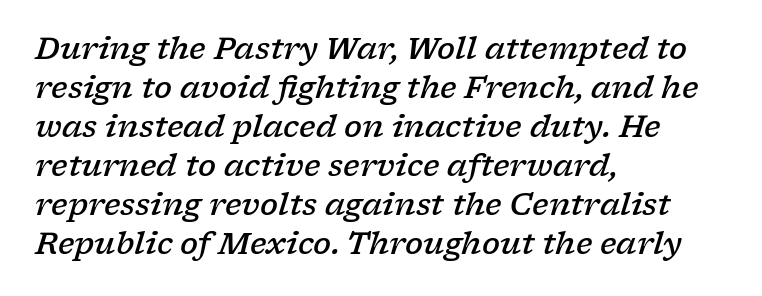
The image shows 30 px semibold, wide serif type, italic (leaning right); set left-aligned, normal line spacing (1.3x), normal letter spacing, not underlined; low stroke contrast and a medium x-height.
